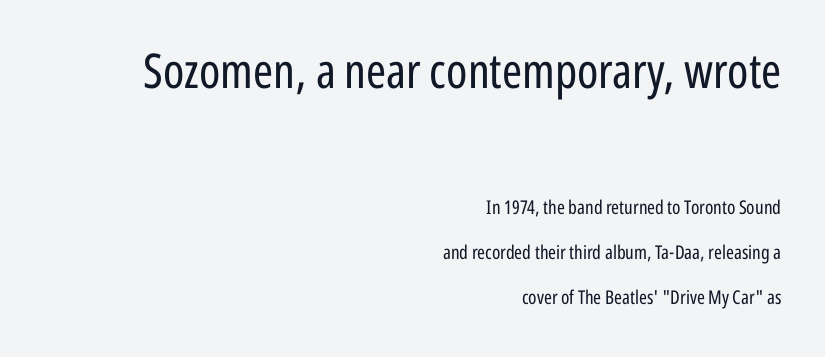
Does the leading feel generous? Absolutely, it's lavish. Any mark beneath the type? The region is blank. Is the block centered? No — it sits flush against the right margin. This sample has the flowing, uneven cadence of proportional lettering. This is roman type, the default non-slanted kind.
